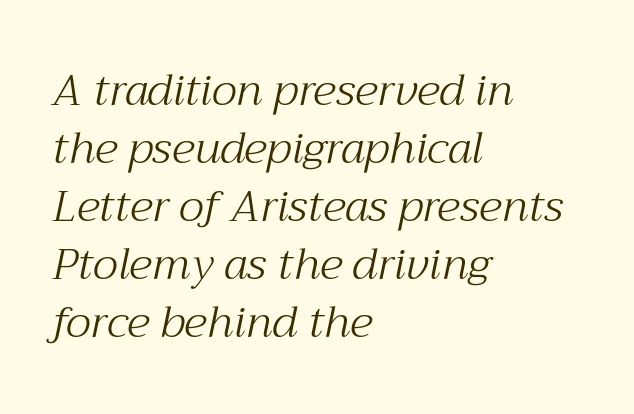
Every row of glyphs begins at an identical x-position on the left. Looks like regular typesetting: each glyph gets only the width it needs. Heft: none added — not bold. Notice how descenders clear the ascenders below comfortably — that's standard leading. Does the lettering tilt? It does — this is italic.
